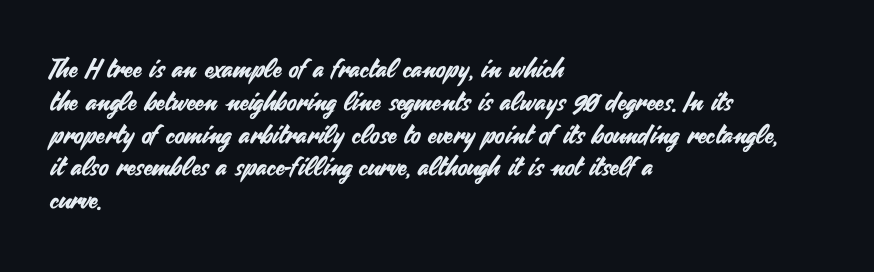
{"underline": "no", "align": "left", "line_spacing": "normal", "line_spacing_ratio": 1.26, "letter_spacing": "normal", "letter_spacing_em": 0.0, "glyph_px": 26}
